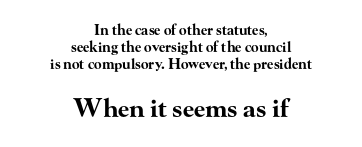
These lines are centered, leaving both edges ragged. Here the second block reads like a headline and the first like body copy. Italic? Not at all — the glyphs are vertical. Nobody drew a line under any word here.
